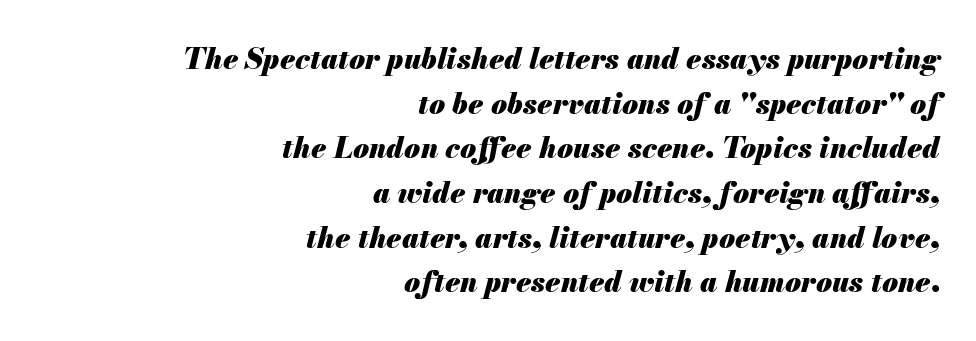
The specimen omits any rule beneath the text block's lines. Notice how the passage keeps a crisp vertical edge on the right only. When letters slant like this, we call the style italic. The letters advance in unequal steps, a hallmark of proportional type.
